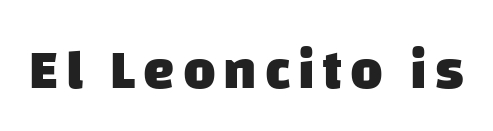
Looks like regular typesetting: each glyph gets only the width it needs. Serifs: no, the terminals of the letterforms are clean. The strip under each line holds only bare page. Weight: bold.
